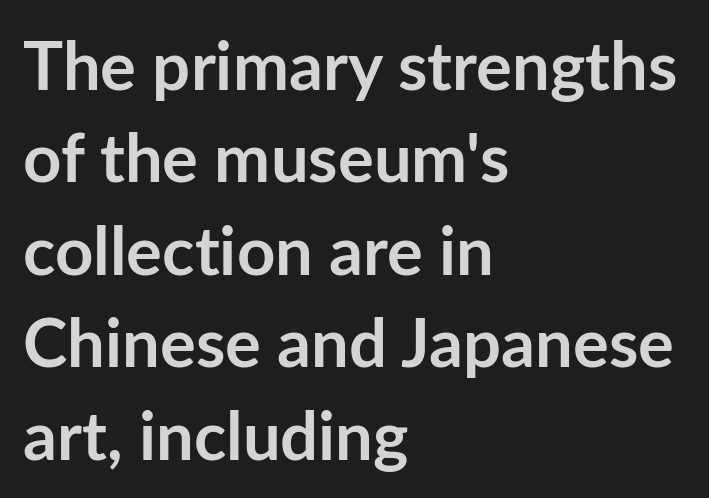
{"serif": "no", "italic": "no", "bold": "yes", "weight": "semibold", "width": "normal", "stroke_contrast": "low", "x_height": "medium", "monospaced": "no", "underline": "no", "align": "left", "line_spacing": "normal", "line_spacing_ratio": 1.38, "letter_spacing": "normal", "letter_spacing_em": 0.0, "glyph_px": 67}
